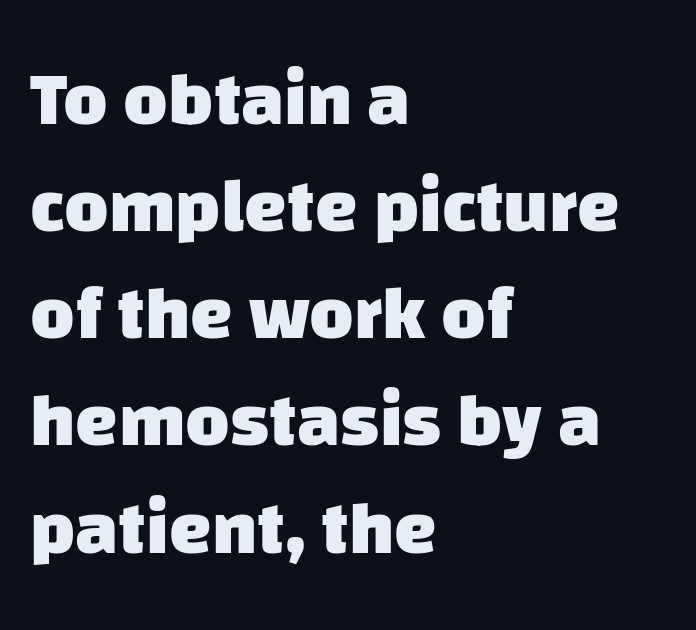
Q: Is the text bold? A: Yes.
Q: Is the typeface a serif or a sans-serif typeface? A: Sans-serif.
Q: Is the text underlined? A: No.
Q: How is the paragraph aligned? A: Left-aligned.
Q: Is the spacing between letters normal or unusually wide? A: Normal.
Q: Is the spacing between lines tight, normal or loose? A: Normal.
Q: Width (condensed, normal, or wide)? A: Normal.
Q: Stroke contrast? A: Low.
Q: x-height? A: Large.
Q: Monospaced? A: No.
